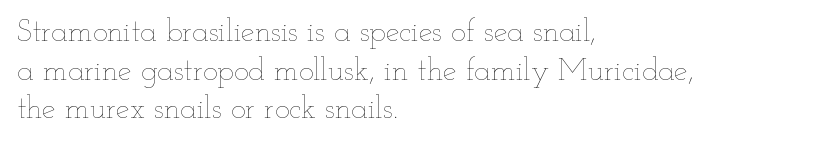
{"italic": "no", "bold": "no", "weight": "thin", "width": "wide", "stroke_contrast": "low", "x_height": "small", "monospaced": "no", "underline": "no", "align": "left", "line_spacing": "normal", "line_spacing_ratio": 1.25, "letter_spacing": "normal", "letter_spacing_em": 0.0, "glyph_px": 31}
